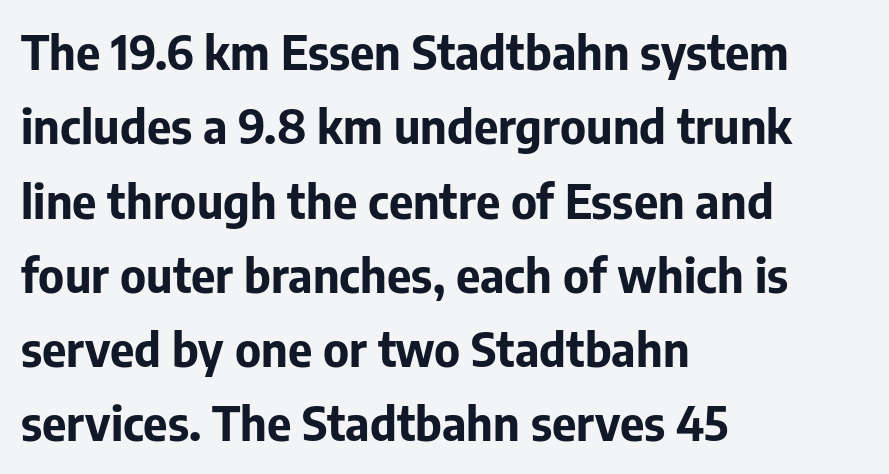
The image shows 47 px bold sans-serif type, upright; set left-aligned, normal line spacing (1.58x), normal letter spacing, not underlined; low stroke contrast and a medium x-height.
